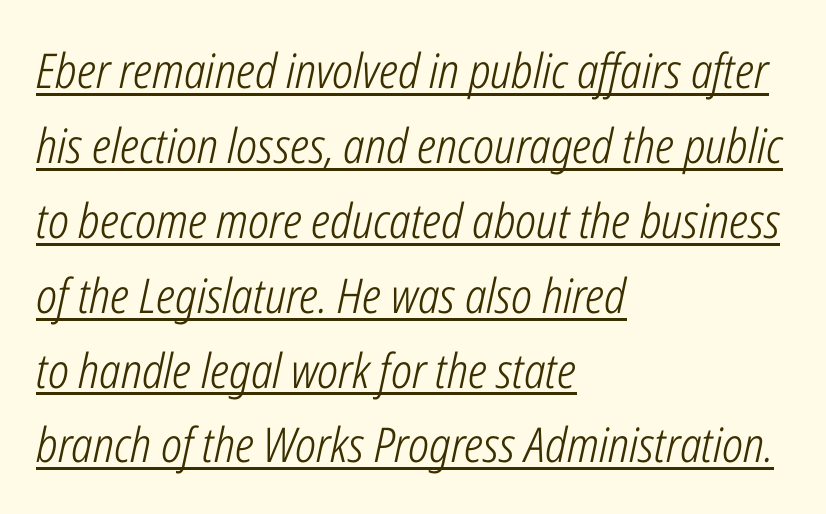
{"italic": "yes", "lean": "right", "slant_degrees": 12, "bold": "no", "weight": "light", "width": "condensed", "stroke_contrast": "low", "x_height": "medium", "monospaced": "no", "underline": "yes", "align": "left", "line_spacing": "normal", "line_spacing_ratio": 1.56, "letter_spacing": "normal", "letter_spacing_em": 0.0, "glyph_px": 48}
